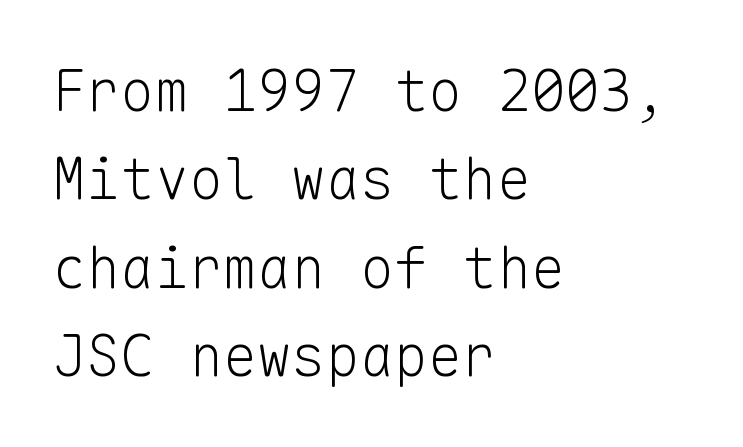
The image shows 57 px light sans-serif type, upright, monospaced; set left-aligned, normal line spacing (1.55x), normal letter spacing, not underlined; low stroke contrast and a medium x-height.
